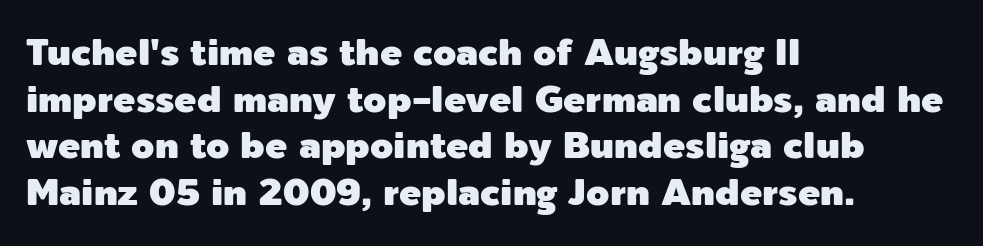
The image shows 37 px sans-serif type, upright; set left-aligned, normal line spacing (1.26x), normal letter spacing, not underlined; a medium x-height.
